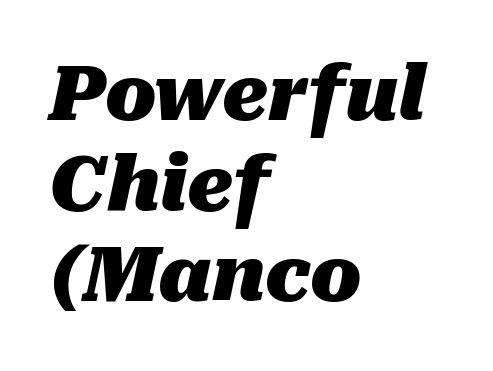
Q: Is the text bold? A: Yes.
Q: Is the text italic (slanted)? A: Yes, it leans right by about 10 degrees.
Q: Is the text underlined? A: No.
Q: How is the paragraph aligned? A: Left-aligned.
Q: Is the spacing between letters normal or unusually wide? A: Normal.
Q: Width (condensed, normal, or wide)? A: Normal.
Q: Stroke contrast? A: Medium.
Q: x-height? A: Medium.
Q: Monospaced? A: No.
